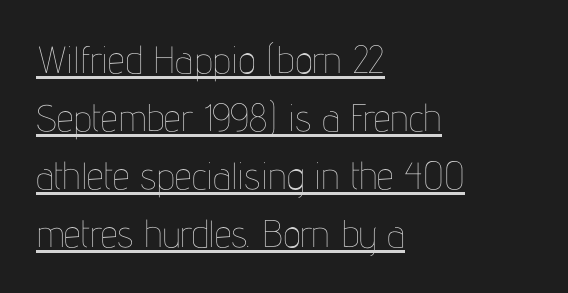
{"italic": "no", "bold": "no", "weight": "thin", "width": "condensed", "stroke_contrast": "low", "x_height": "medium", "monospaced": "no", "underline": "yes", "align": "left", "line_spacing": "normal", "line_spacing_ratio": 1.53, "letter_spacing": "normal", "letter_spacing_em": 0.0, "glyph_px": 38}
